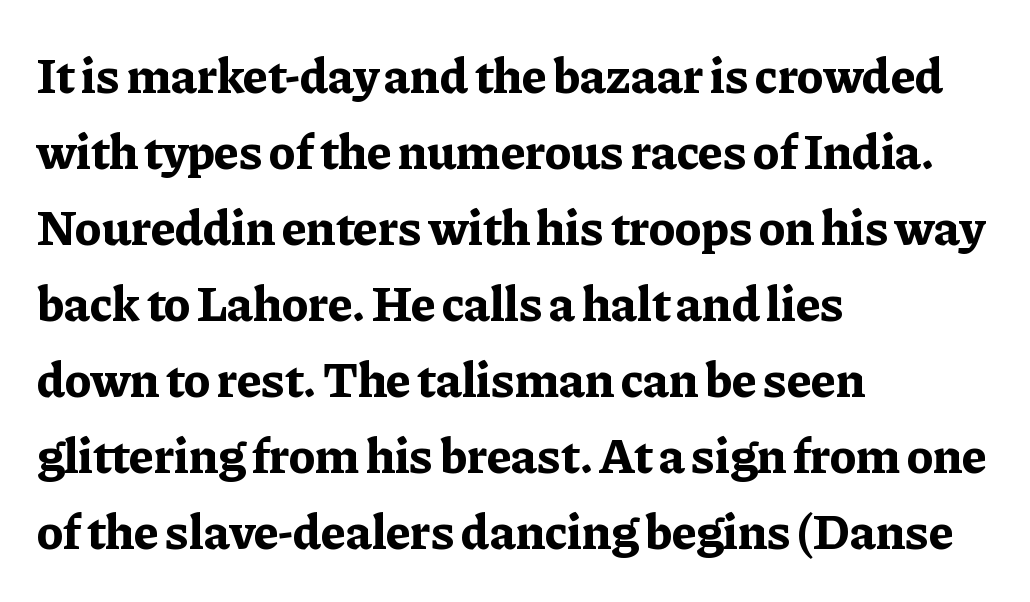
Q: Is the text bold? A: Yes.
Q: Is the text italic (slanted)? A: No, it is upright.
Q: Is the typeface a serif or a sans-serif typeface? A: Serif.
Q: Is the text underlined? A: No.
Q: How is the paragraph aligned? A: Left-aligned.
Q: Is the spacing between letters normal or unusually wide? A: Normal.
Q: Is the spacing between lines tight, normal or loose? A: Normal.
Q: Width (condensed, normal, or wide)? A: Normal.
Q: Stroke contrast? A: Low.
Q: x-height? A: Medium.
Q: Monospaced? A: No.
